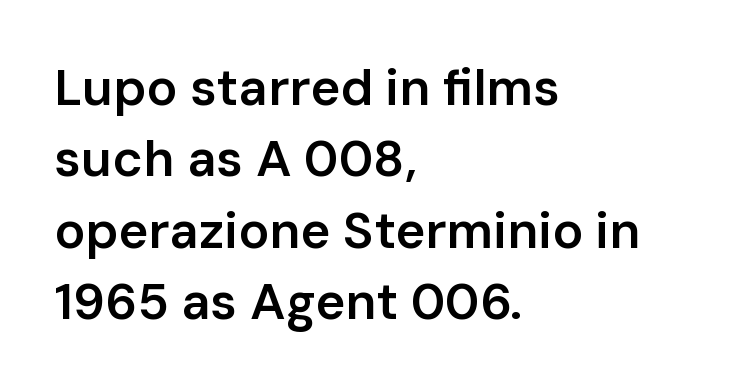
{"serif": "no", "italic": "no", "bold": "semi", "weight": "semibold", "width": "normal", "stroke_contrast": "low", "x_height": "medium", "monospaced": "no", "underline": "no", "align": "left", "line_spacing": "normal", "line_spacing_ratio": 1.4, "letter_spacing": "normal", "letter_spacing_em": 0.0, "glyph_px": 51}
